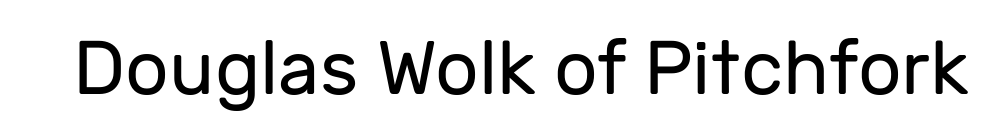
Q: Is the text bold? A: No.
Q: Is the text italic (slanted)? A: No, it is upright.
Q: Is the typeface a serif or a sans-serif typeface? A: Sans-serif.
Q: Is the text underlined? A: No.
Q: Is the spacing between letters normal or unusually wide? A: Normal.
Q: Width (condensed, normal, or wide)? A: Normal.
Q: Stroke contrast? A: Low.
Q: x-height? A: Medium.
Q: Monospaced? A: No.
